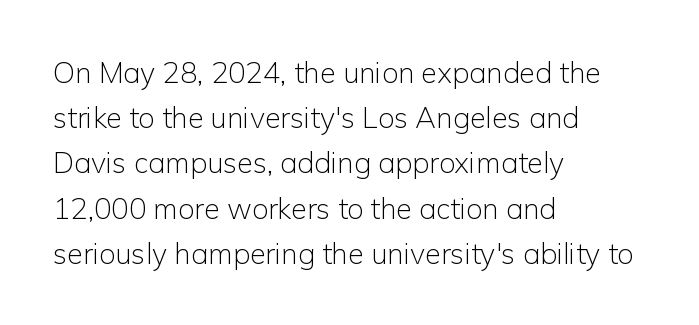
{"serif": "no", "italic": "no", "bold": "no", "weight": "light", "width": "normal", "stroke_contrast": "low", "x_height": "medium", "monospaced": "no", "underline": "no", "align": "left", "line_spacing": "normal", "line_spacing_ratio": 1.56, "letter_spacing": "normal", "letter_spacing_em": 0.0, "glyph_px": 29}
